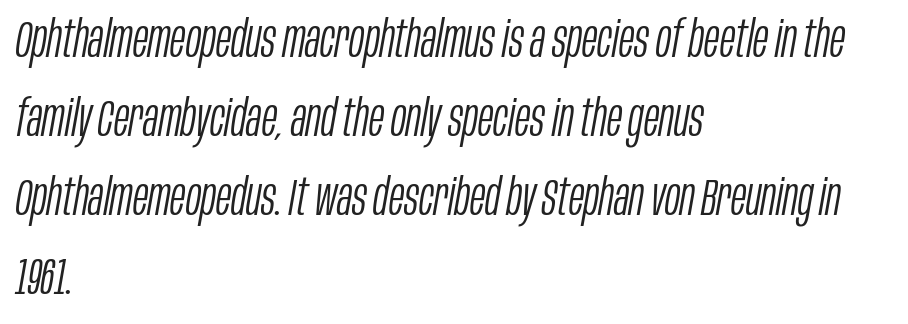
Honestly, the row spacing looks completely unremarkable. The characters are drawn with everyday or finer stroke widths. Characters follow at the spacing the type designer built in. Quick note: italic. The string is rendered with underlining switched off.
